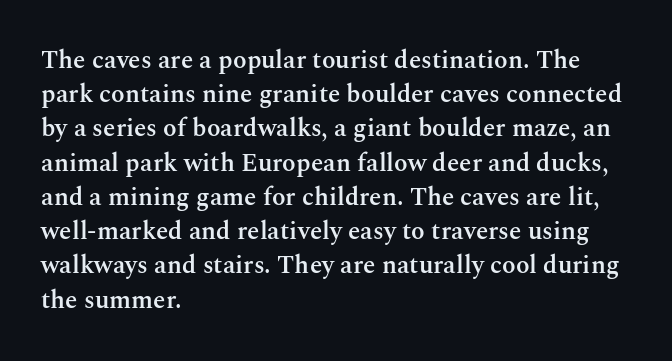
Compared with typical body copy, the letter spacing here is the same. Words float on clear page, feet unadorned. This is the regular roman posture of the typeface. The strokes are fattened partway — semibold, not bold.
